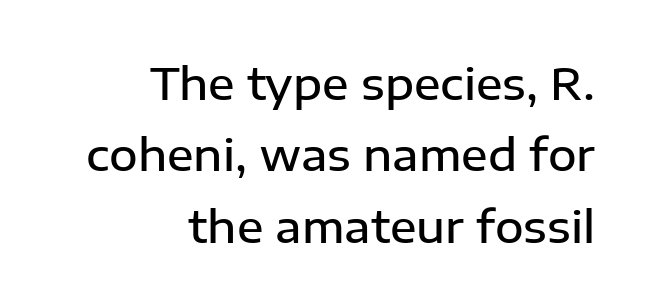
The image shows 44 px semibold sans-serif type, upright; set right-aligned, normal line spacing (1.62x), normal letter spacing, not underlined; low stroke contrast and a medium x-height.
